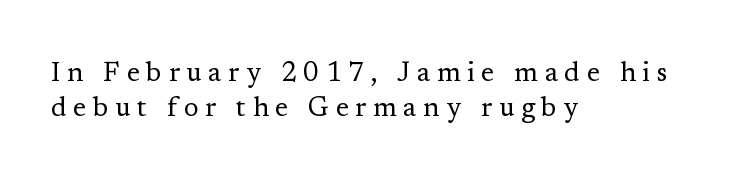
Q: Is the text bold? A: No.
Q: Is the text italic (slanted)? A: No, it is upright.
Q: Is the text underlined? A: No.
Q: How is the paragraph aligned? A: Left-aligned.
Q: Is the spacing between letters normal or unusually wide? A: Unusually wide.
Q: Is the spacing between lines tight, normal or loose? A: Normal.
